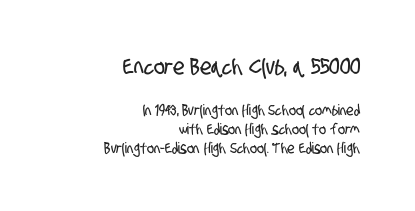
The image shows 23 px text type; set right-aligned, normal line spacing (1.27x), normal letter spacing, not underlined; the first (top) block is 1.53x larger.
